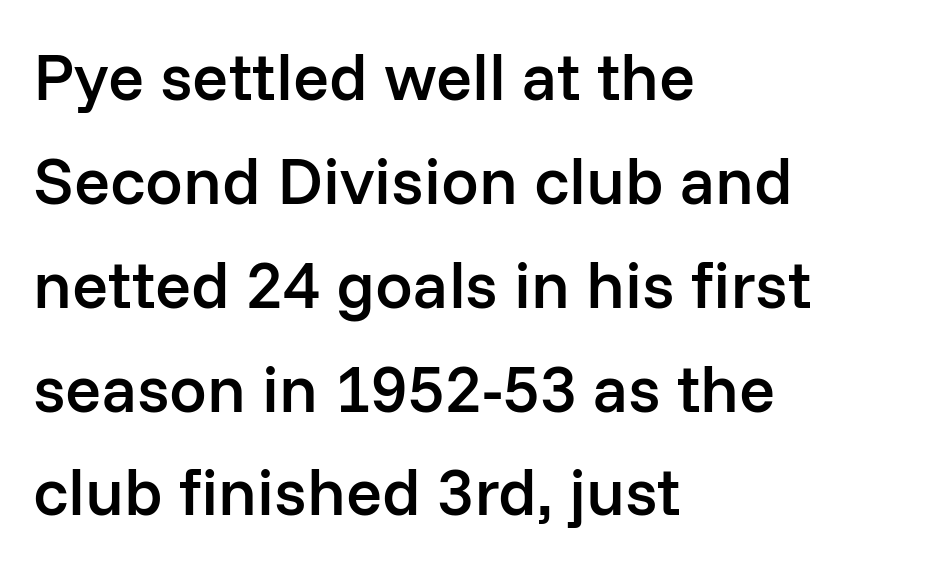
The image shows 67 px semibold sans-serif type, upright; set left-aligned, normal line spacing (1.55x), normal letter spacing, not underlined; low stroke contrast and a medium x-height.
